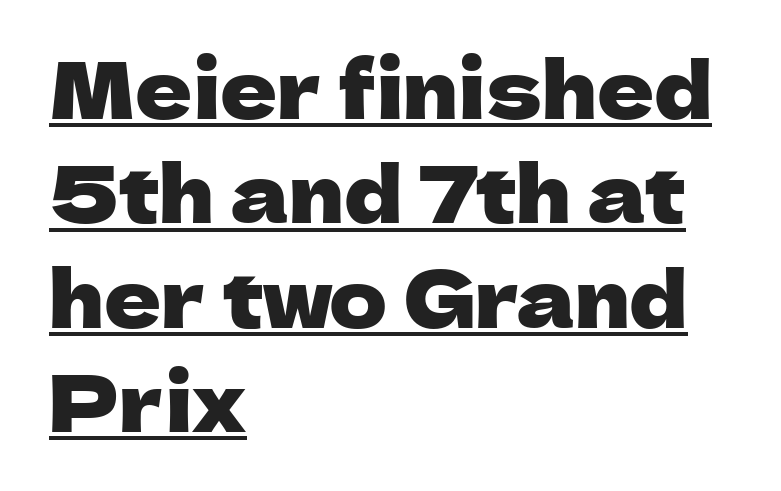
{"serif": "no", "italic": "no", "width": "normal", "stroke_contrast": "low", "x_height": "medium", "monospaced": "no", "underline": "yes", "align": "left", "line_spacing": "normal", "line_spacing_ratio": 1.32, "letter_spacing": "normal", "letter_spacing_em": 0.0, "glyph_px": 79}
